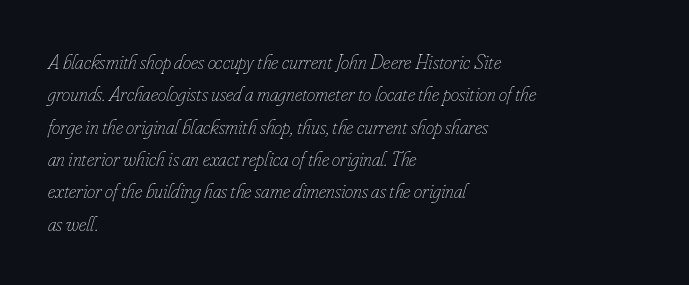
{"italic": "yes", "lean": "right", "slant_degrees": 16, "bold": "no", "underline": "no", "align": "left", "line_spacing": "normal", "line_spacing_ratio": 1.54, "letter_spacing": "normal", "letter_spacing_em": 0.0, "glyph_px": 21}
